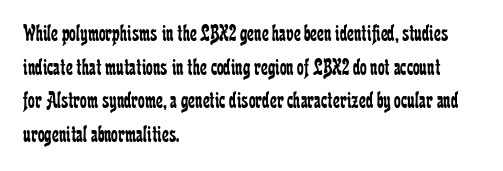
{"italic": "no", "bold": "no", "underline": "no", "align": "left", "line_spacing": "normal", "line_spacing_ratio": 1.4, "letter_spacing": "normal", "letter_spacing_em": 0.0, "glyph_px": 24}
